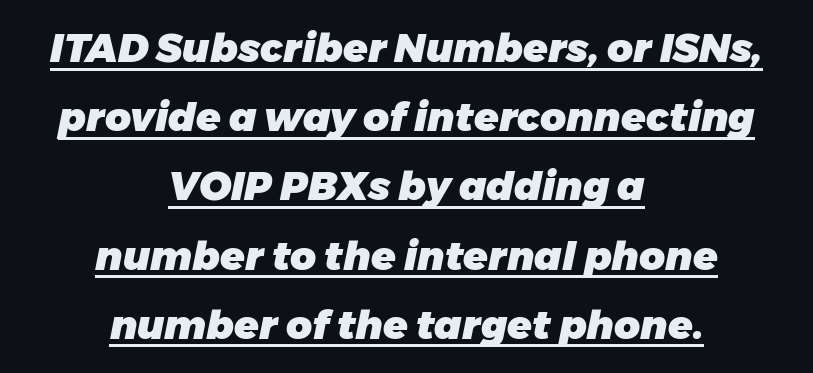
{"italic": "yes", "lean": "right", "slant_degrees": 11, "bold": "yes", "weight": "heavy", "width": "normal", "stroke_contrast": "low", "x_height": "medium", "monospaced": "no", "underline": "yes", "align": "center", "line_spacing_ratio": 1.73, "letter_spacing": "normal", "letter_spacing_em": 0.0, "glyph_px": 40}
